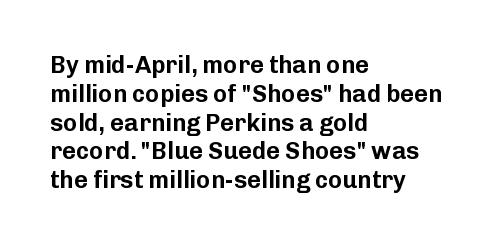
In CSS terms this would be text-align: left. The letters stand upright; this is a roman face. Underlining? Definitely not there. These lines keep a tight, regular rhythm from letter to letter.
